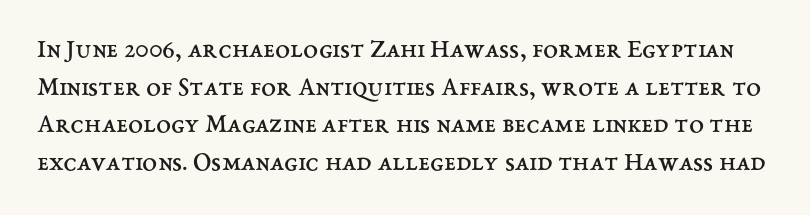
The font's upright variant was chosen for this text. Anything drawn beneath the words? Only blank space. The space between consecutive lines is moderate. Nothing heavy about these letters — not bold at all.
